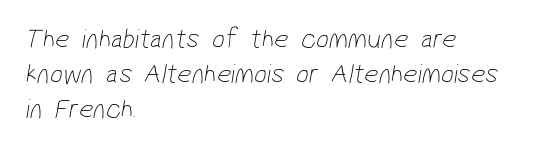
Q: Is the text bold? A: No.
Q: Is the typeface a serif or a sans-serif typeface? A: Sans-serif.
Q: Is the text underlined? A: No.
Q: How is the paragraph aligned? A: Left-aligned.
Q: Is the spacing between letters normal or unusually wide? A: Normal.
Q: Is the spacing between lines tight, normal or loose? A: Normal.
Q: Width (condensed, normal, or wide)? A: Condensed.
Q: Stroke contrast? A: Low.
Q: x-height? A: Medium.
Q: Monospaced? A: No.
